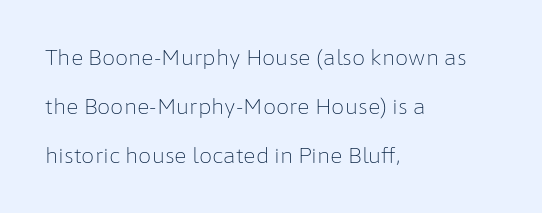
Honestly, there is no underline to notice here at all. Stems here are at most as thick as an everyday book face. All the whitespace from short lines collects on the right. The line texture is even and compact thanks to regular tracking.
